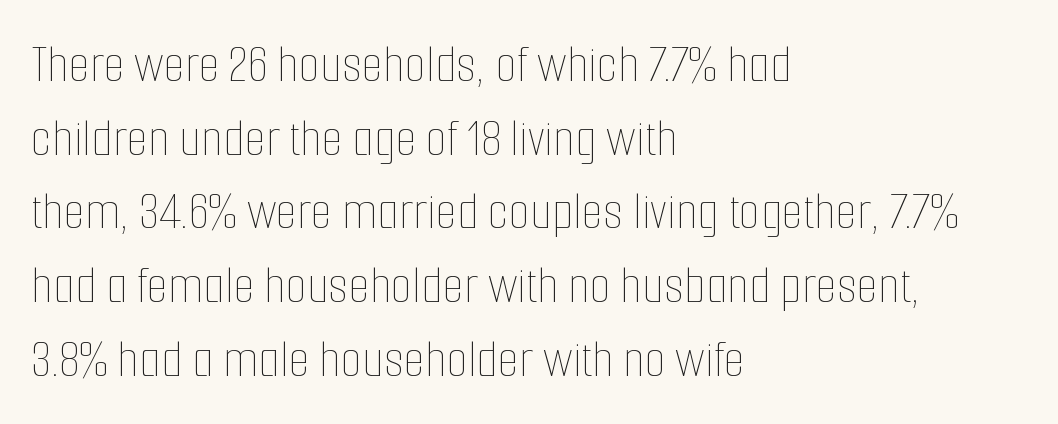
Q: Is the text bold? A: No.
Q: Is the text italic (slanted)? A: No, it is upright.
Q: Is the text underlined? A: No.
Q: How is the paragraph aligned? A: Left-aligned.
Q: Is the spacing between letters normal or unusually wide? A: Normal.
Q: Is the spacing between lines tight, normal or loose? A: Normal.
Q: Width (condensed, normal, or wide)? A: Condensed.
Q: Stroke contrast? A: Low.
Q: x-height? A: Medium.
Q: Monospaced? A: No.
